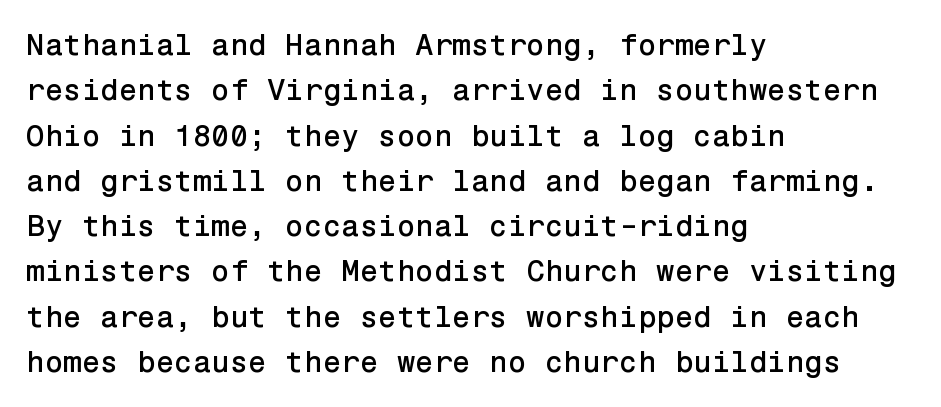
The image shows 30 px sans-serif type, upright; set left-aligned, normal line spacing (1.51x), normal letter spacing, not underlined; low stroke contrast and a medium x-height.
